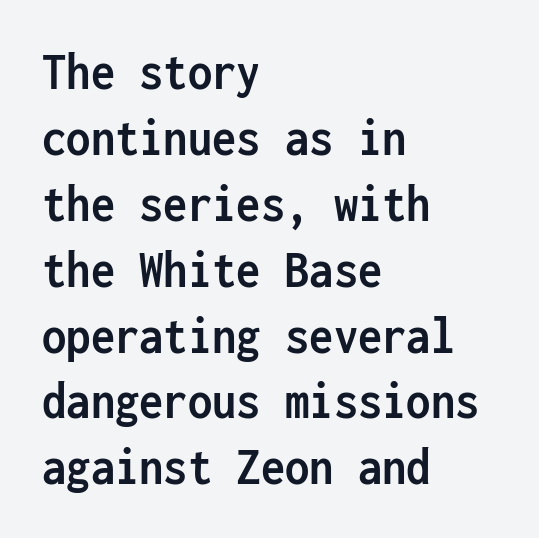
Q: Is the text bold? A: Yes.
Q: Is the text italic (slanted)? A: No, it is upright.
Q: Is the typeface a serif or a sans-serif typeface? A: Sans-serif.
Q: Is the text underlined? A: No.
Q: How is the paragraph aligned? A: Left-aligned.
Q: Is the spacing between letters normal or unusually wide? A: Normal.
Q: Width (condensed, normal, or wide)? A: Condensed.
Q: Stroke contrast? A: Low.
Q: x-height? A: Medium.
Q: Monospaced? A: Yes.
